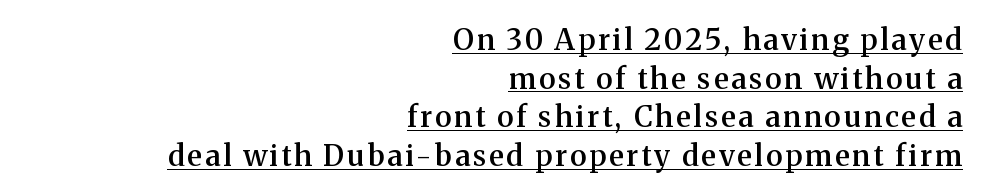
Stroke terminals: seriffed. The leading is moderate, giving the passage an even texture. These words are printed semibold, heavier than regular yet not bold. A typesetter would call this proportional, since set widths differ per character. No italicization has been applied; the sample stays upright. Does the copy run flush right? Yes — the right margin is perfectly even.
